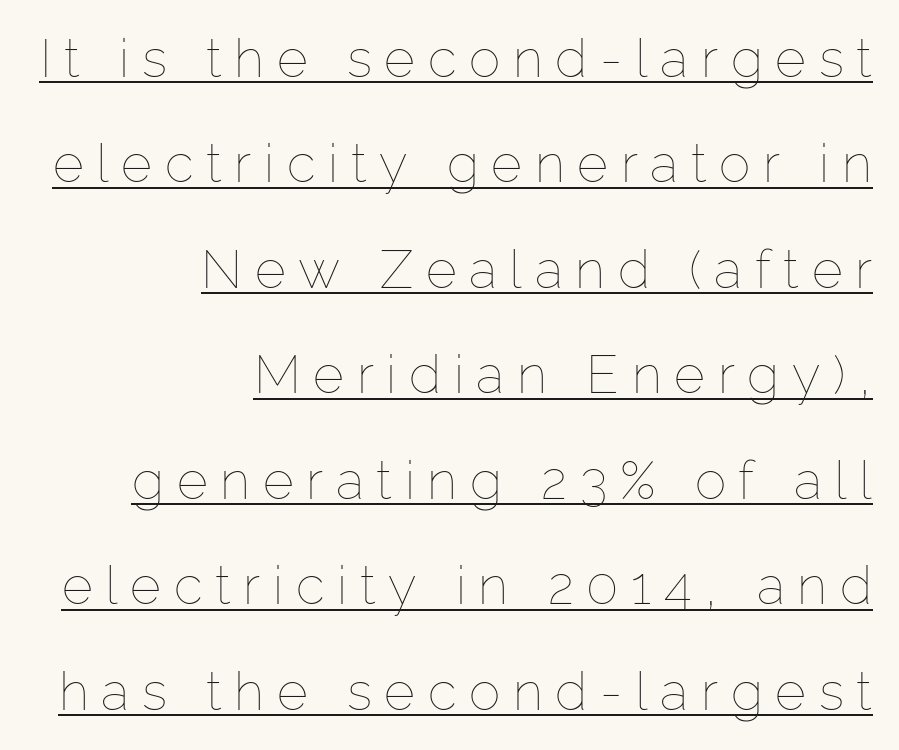
Q: Is the text bold? A: No.
Q: Is the text italic (slanted)? A: No, it is upright.
Q: Is the text underlined? A: Yes.
Q: How is the paragraph aligned? A: Right-aligned.
Q: Is the spacing between letters normal or unusually wide? A: Unusually wide.
Q: Is the spacing between lines tight, normal or loose? A: Loose.
Q: Width (condensed, normal, or wide)? A: Normal.
Q: Stroke contrast? A: Low.
Q: x-height? A: Medium.
Q: Monospaced? A: No.
